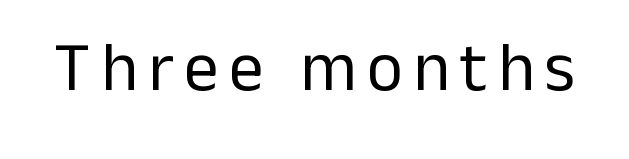
Weight: regular or lighter. A sans-serif font was chosen for this passage. A typesetter would call this proportional, since set widths differ per character. Unmarked baselines from the first word to the last.
